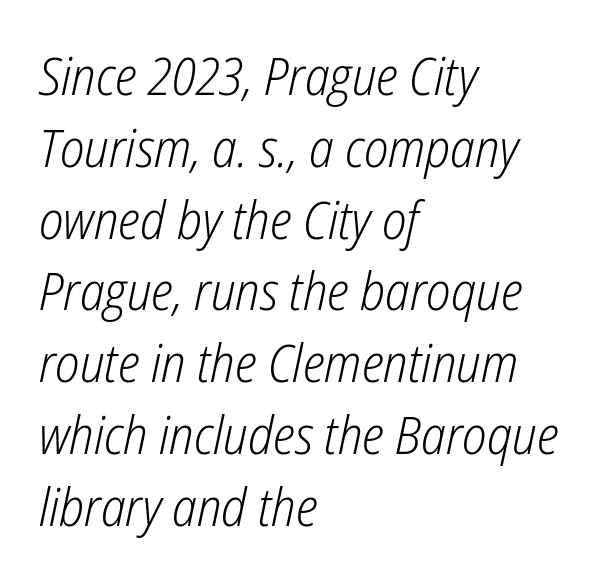
Q: Is the text bold? A: No.
Q: Is the text italic (slanted)? A: Yes, it leans right by about 12 degrees.
Q: Is the text underlined? A: No.
Q: How is the paragraph aligned? A: Left-aligned.
Q: Is the spacing between letters normal or unusually wide? A: Normal.
Q: Is the spacing between lines tight, normal or loose? A: Normal.
Q: Width (condensed, normal, or wide)? A: Condensed.
Q: Stroke contrast? A: Low.
Q: x-height? A: Medium.
Q: Monospaced? A: No.
